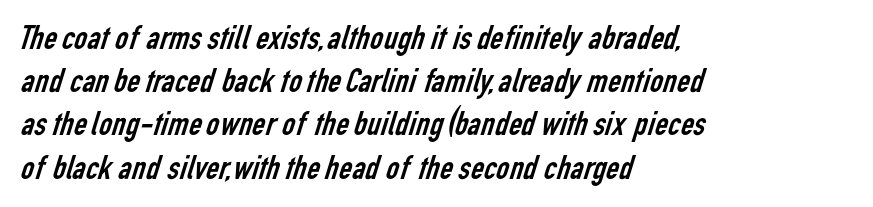
Q: Is the text bold? A: No.
Q: Is the typeface a serif or a sans-serif typeface? A: Sans-serif.
Q: Is the text underlined? A: No.
Q: How is the paragraph aligned? A: Left-aligned.
Q: Is the spacing between letters normal or unusually wide? A: Normal.
Q: Width (condensed, normal, or wide)? A: Condensed.
Q: Stroke contrast? A: Low.
Q: x-height? A: Medium.
Q: Monospaced? A: No.
